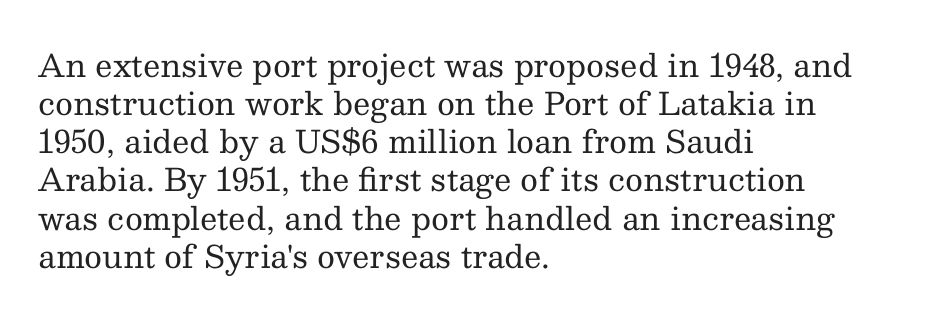
The paragraph shown leans on its left margin. The face used here is rendered with its standard letterfit. Serif or sans? Serif — the stroke terminals have little feet. On a weight scale, this lands at 450 or below. Character widths vary here, with narrow letters taking less room than wide ones.
